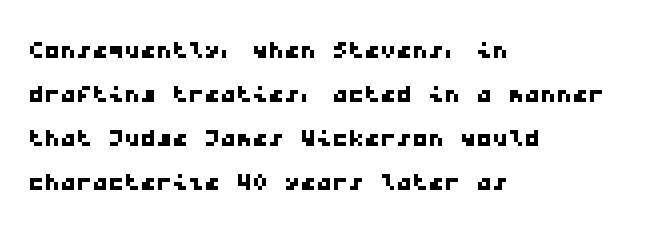
The image shows 32 px wide sans-serif type, monospaced; set left-aligned, normal line spacing (1.38x), normal letter spacing, not underlined; low stroke contrast and a medium x-height.
